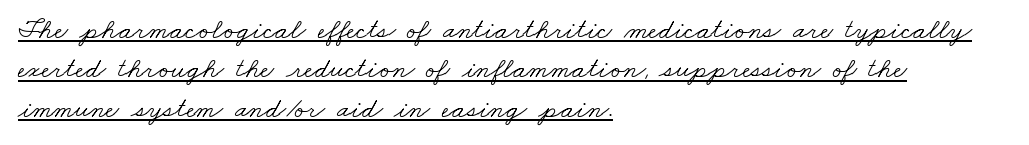
The image shows 29 px light, wide serif type; set left-aligned, normal line spacing (1.36x), normal letter spacing, underlined; low stroke contrast and a small x-height.
